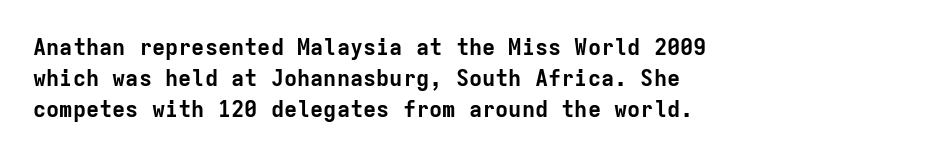
The image shows 22 px bold type, upright; set left-aligned, normal line spacing (1.42x), normal letter spacing, not underlined.
